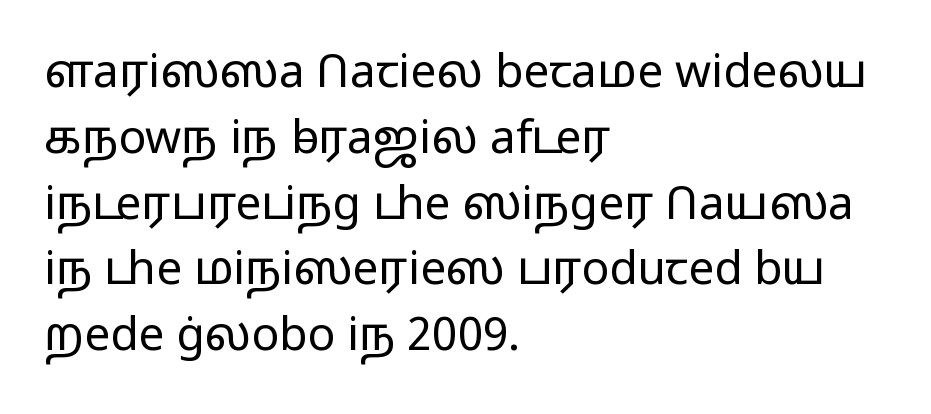
Line starts are locked; line ends wander. Character widths vary here, with narrow letters taking less room than wide ones. If you measured baseline to baseline, you'd find a middling distance. Nobody touched the tracking dial on this one.
